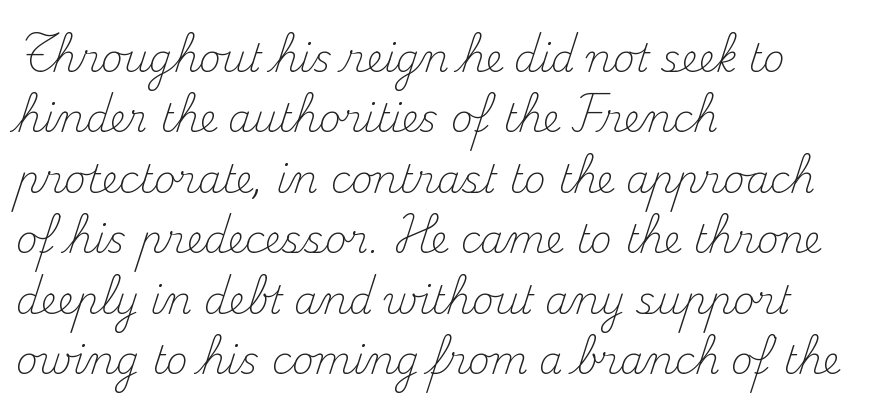
Q: Is the text bold? A: No.
Q: Is the text italic (slanted)? A: Yes.
Q: Is the typeface a serif or a sans-serif typeface? A: Serif.
Q: Is the text underlined? A: No.
Q: How is the paragraph aligned? A: Left-aligned.
Q: Is the spacing between letters normal or unusually wide? A: Normal.
Q: Is the spacing between lines tight, normal or loose? A: Normal.
Q: Width (condensed, normal, or wide)? A: Normal.
Q: Stroke contrast? A: Medium.
Q: x-height? A: Small.
Q: Monospaced? A: No.
